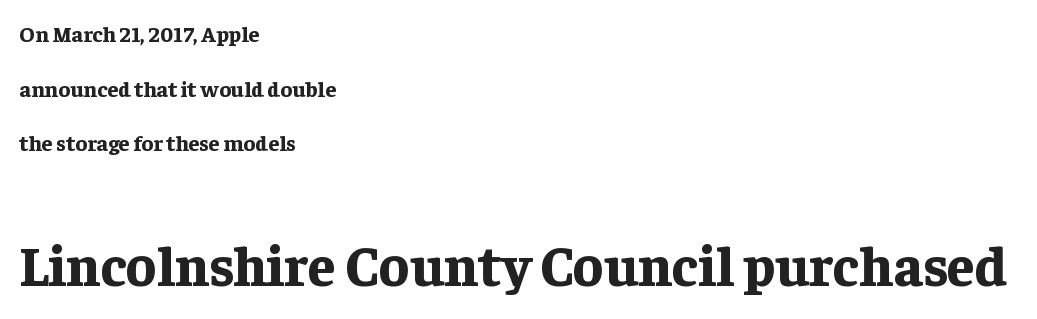
Q: Is the text bold? A: Yes.
Q: Is the text italic (slanted)? A: No, it is upright.
Q: Is the typeface a serif or a sans-serif typeface? A: Serif.
Q: Is the text underlined? A: No.
Q: How is the paragraph aligned? A: Left-aligned.
Q: Is the spacing between letters normal or unusually wide? A: Normal.
Q: Is the spacing between lines tight, normal or loose? A: Loose.
Q: Which block of text is set in a larger size, the first (top) or the second (bottom)? A: The second (bottom) one.
Q: Width (condensed, normal, or wide)? A: Normal.
Q: Stroke contrast? A: Low.
Q: x-height? A: Medium.
Q: Monospaced? A: No.
